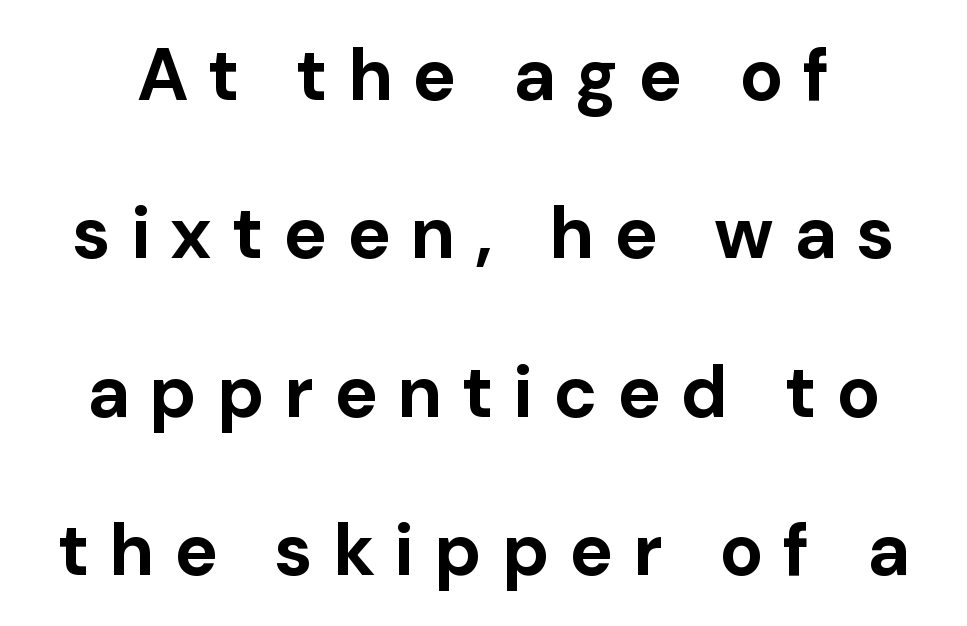
The rendering uses a bold face; every stroke is thick and dark. Notice the wide empty band between every row — that's loose leading. Stroke terminals: plain, sans-serif. Looks like regular typesetting: each glyph gets only the width it needs.
